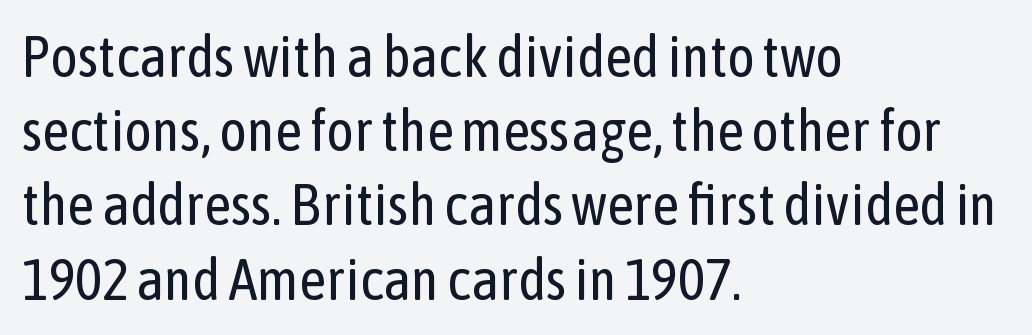
The image shows 58 px regular-weight, condensed sans-serif type, upright; set left-aligned, normal line spacing (1.28x), normal letter spacing, not underlined; low stroke contrast and a medium x-height.
